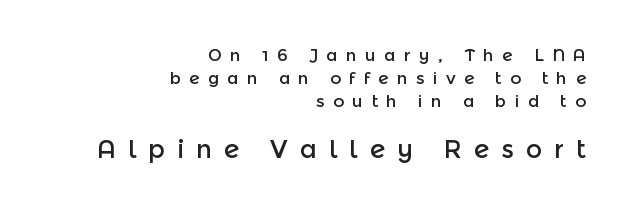
The passage shown begins with its smaller block and ends with its larger one. Italic: no, the glyphs are upright roman. This sample uses expanded letter spacing, leaving extra air between glyphs. The passage shown stacks its lines at a standard gap.
